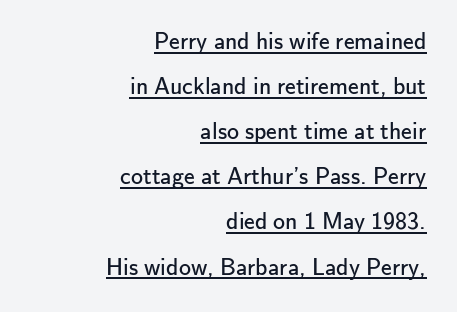
Weight: in the light-to-regular range. Nope, not italic — everything's standing straight. Casual observation: everything's shoved over to the right. The typesetter has applied underlining to the passage shown. Short note: letters normally spaced.
